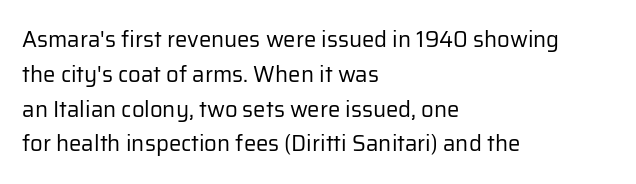
Q: Is the text bold? A: No.
Q: Is the text italic (slanted)? A: No, it is upright.
Q: Is the text underlined? A: No.
Q: How is the paragraph aligned? A: Left-aligned.
Q: Is the spacing between letters normal or unusually wide? A: Normal.
Q: Is the spacing between lines tight, normal or loose? A: Normal.
